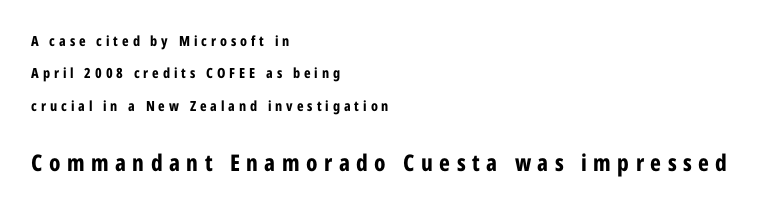
The image shows 23 px bold type, upright; set left-aligned, loose line spacing (2.31x), unusually wide letter spacing (+0.28 em), not underlined; the second (bottom) block is 1.64x larger.
